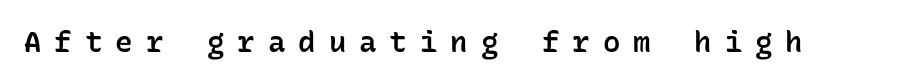
Q: Is the text bold? A: Semi-bold.
Q: Is the text italic (slanted)? A: No, it is upright.
Q: Is the typeface a serif or a sans-serif typeface? A: Sans-serif.
Q: Is the text underlined? A: No.
Q: Is the spacing between letters normal or unusually wide? A: Unusually wide.
Q: Width (condensed, normal, or wide)? A: Normal.
Q: Stroke contrast? A: Low.
Q: x-height? A: Medium.
Q: Monospaced? A: Yes.
